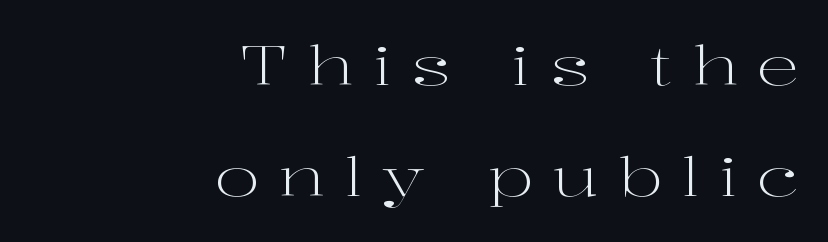
The image shows 54 px light, wide serif type, upright; set right-aligned, loose line spacing (2.06x), unusually wide letter spacing (+0.35 em), not underlined; high stroke contrast and a medium x-height.
